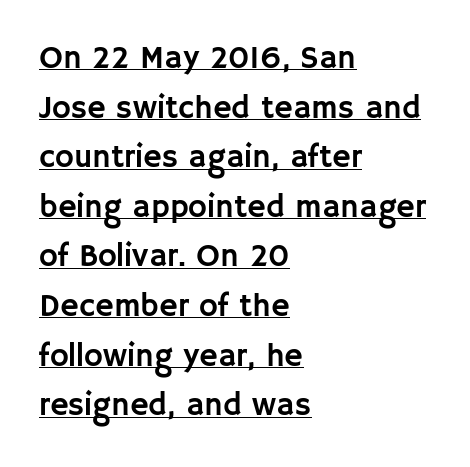
Each line starts at the same left margin while the right side varies. You can tell it's not italic because the verticals are truly vertical. The specimen includes a rule beneath the text block's lines. Honestly, the row spacing looks completely unremarkable. No feet cap the strokes, marking this as sans-serif type. Note the varied advance widths — an 'i' is clearly narrower than an 'm'.
